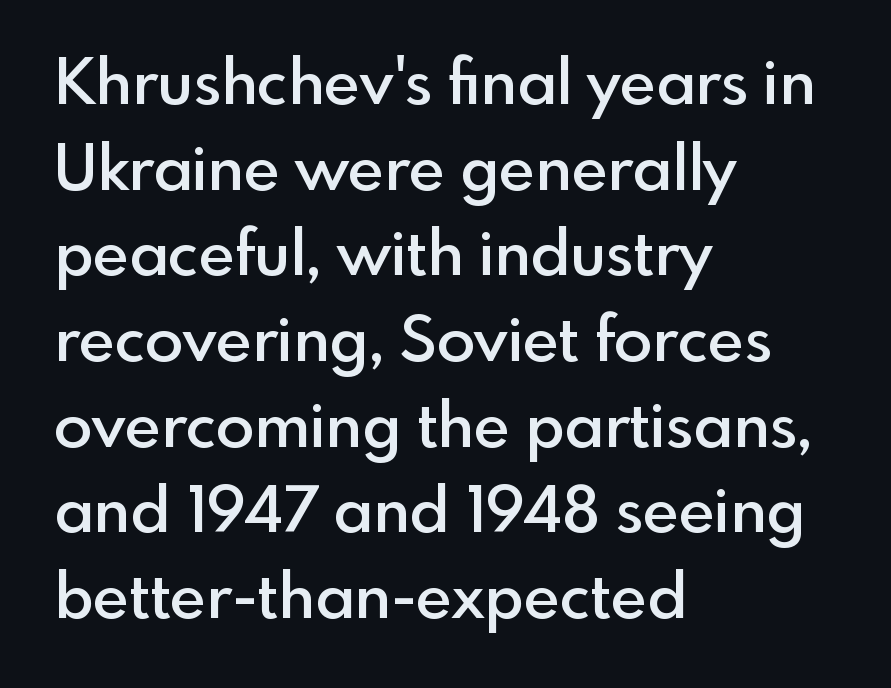
Q: Is the text bold? A: Semi-bold.
Q: Is the text italic (slanted)? A: No, it is upright.
Q: Is the typeface a serif or a sans-serif typeface? A: Sans-serif.
Q: Is the text underlined? A: No.
Q: How is the paragraph aligned? A: Left-aligned.
Q: Is the spacing between letters normal or unusually wide? A: Normal.
Q: Is the spacing between lines tight, normal or loose? A: Normal.
Q: Width (condensed, normal, or wide)? A: Normal.
Q: x-height? A: Small.
Q: Monospaced? A: No.
